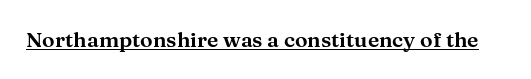
The image shows 21 px text type, upright; set normal letter spacing, underlined.
